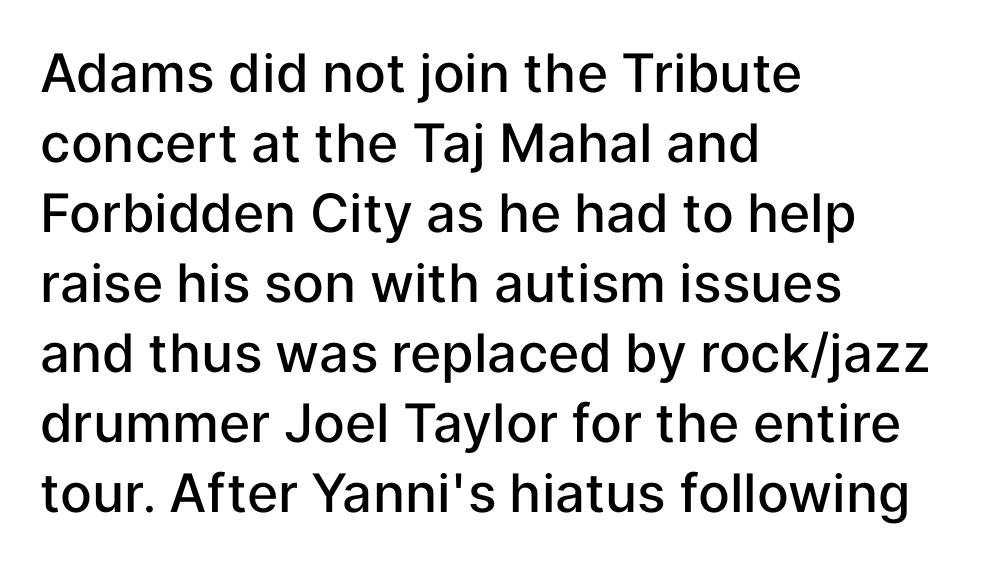
This is sans-serif lettering, the kind often seen on screens and signage. In terms of weight, the rendering is demibold, just under bold. The compositor pushed each line to the left boundary. Is this a fixed-width face? No — the glyphs have proportional, varying widths. Beneath every word, the page is bare.
